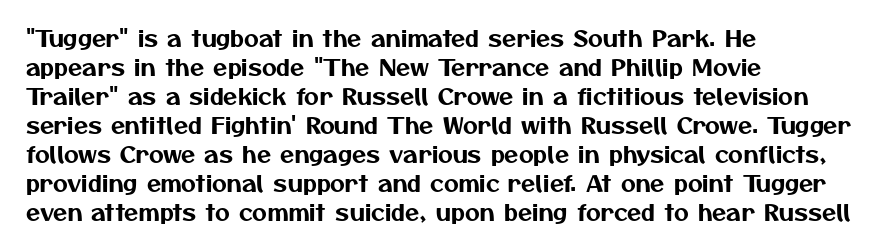
The image shows 23 px text type; set left-aligned, normal line spacing (1.26x), normal letter spacing, not underlined.
